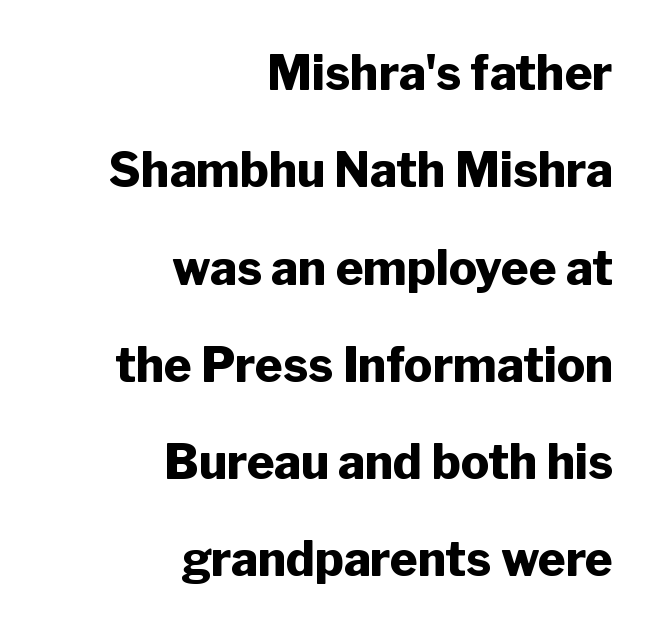
Thick stems and heavy bowls — unmistakably bold. Airy leading. Leftover space on each line is placed entirely before the opening word. Note the varied advance widths — an 'i' is clearly narrower than an 'm'.
